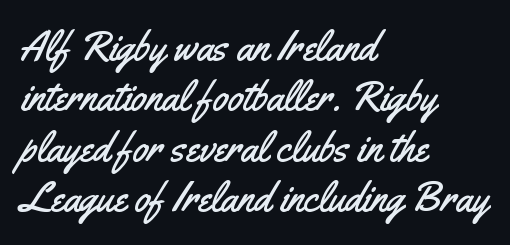
Q: Is the text italic (slanted)? A: Yes.
Q: Is the typeface a serif or a sans-serif typeface? A: Sans-serif.
Q: Is the text underlined? A: No.
Q: How is the paragraph aligned? A: Left-aligned.
Q: Is the spacing between letters normal or unusually wide? A: Normal.
Q: Width (condensed, normal, or wide)? A: Condensed.
Q: Stroke contrast? A: Medium.
Q: x-height? A: Small.
Q: Monospaced? A: No.
